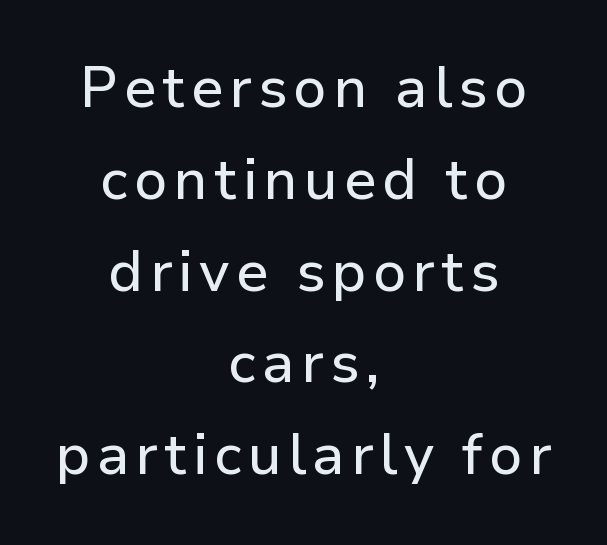
{"serif": "no", "italic": "no", "width": "normal", "stroke_contrast": "low", "x_height": "medium", "monospaced": "no", "underline": "no", "align": "center", "line_spacing": "normal", "line_spacing_ratio": 1.61, "glyph_px": 57}
